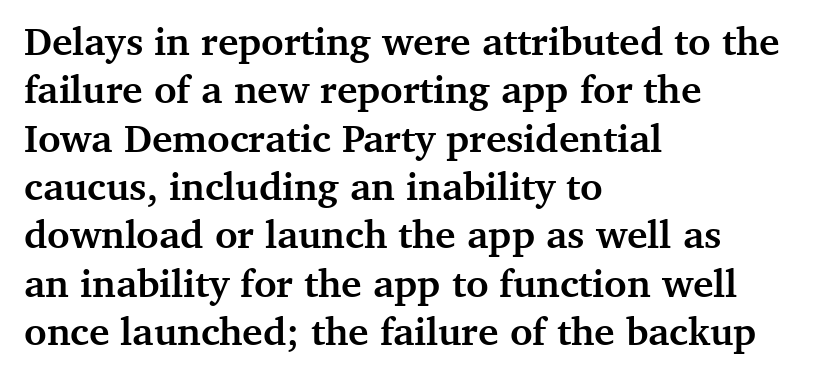
Q: Is the text bold? A: Yes.
Q: Is the text italic (slanted)? A: No, it is upright.
Q: Is the typeface a serif or a sans-serif typeface? A: Serif.
Q: Is the text underlined? A: No.
Q: How is the paragraph aligned? A: Left-aligned.
Q: Is the spacing between letters normal or unusually wide? A: Normal.
Q: Width (condensed, normal, or wide)? A: Normal.
Q: Stroke contrast? A: Medium.
Q: x-height? A: Medium.
Q: Monospaced? A: No.
